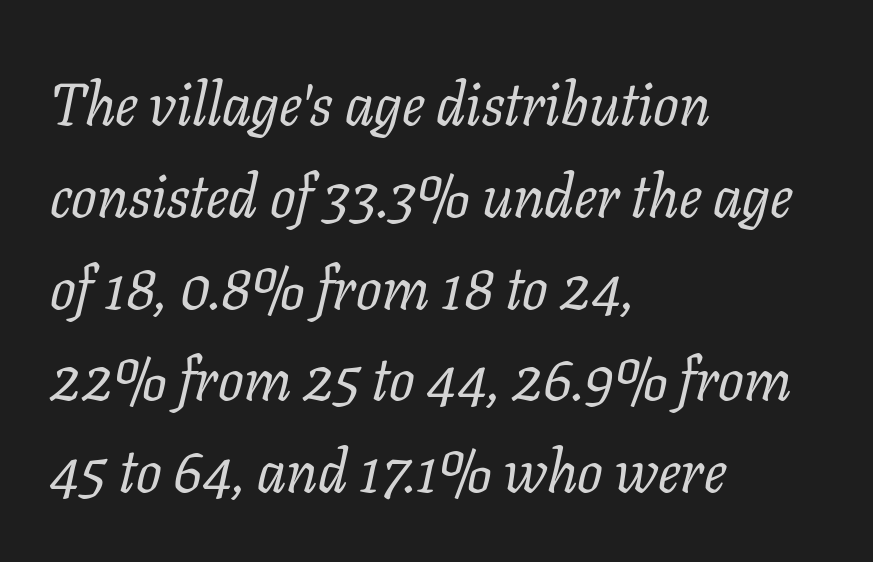
Q: Is the text bold? A: No.
Q: Is the text italic (slanted)? A: Yes, it leans right by about 11 degrees.
Q: Is the typeface a serif or a sans-serif typeface? A: Serif.
Q: Is the text underlined? A: No.
Q: How is the paragraph aligned? A: Left-aligned.
Q: Is the spacing between letters normal or unusually wide? A: Normal.
Q: Is the spacing between lines tight, normal or loose? A: Normal.
Q: Width (condensed, normal, or wide)? A: Normal.
Q: Stroke contrast? A: Low.
Q: x-height? A: Medium.
Q: Monospaced? A: No.
